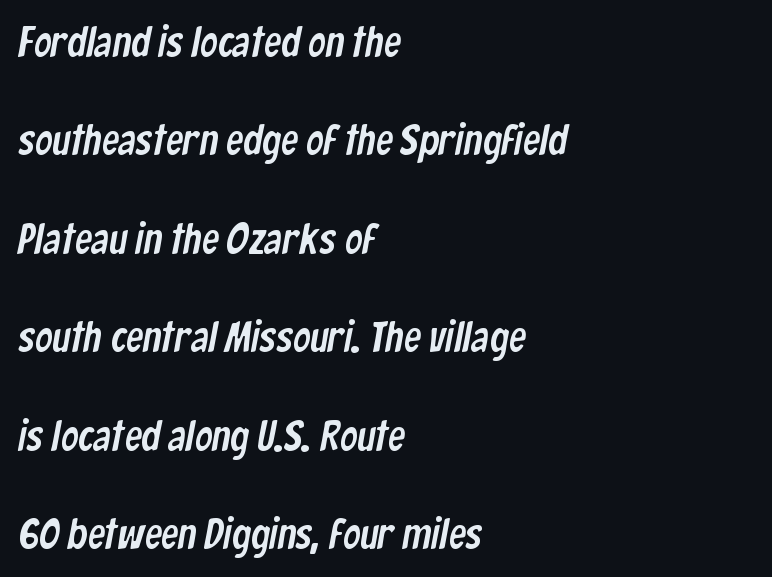
Spacing between characters is what you'd get straight out of the box. Each letter's strokes conclude bluntly, with no projecting serifs. Character widths vary here, with narrow letters taking less room than wide ones. Left-aligned paragraph, ragged on the right. A bare baseline throughout the passage.
